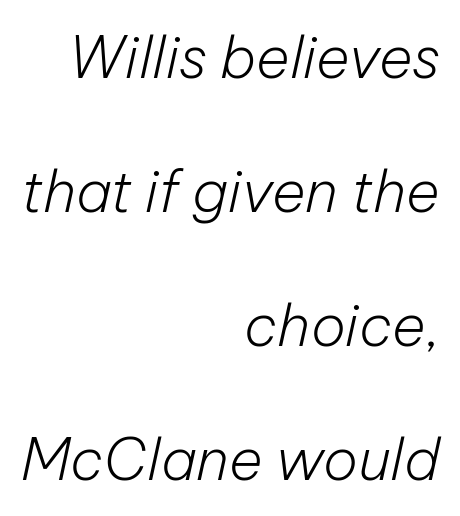
Q: Is the text bold? A: No.
Q: Is the text italic (slanted)? A: Yes, it leans right by about 12 degrees.
Q: Is the text underlined? A: No.
Q: How is the paragraph aligned? A: Right-aligned.
Q: Is the spacing between letters normal or unusually wide? A: Normal.
Q: Is the spacing between lines tight, normal or loose? A: Loose.
Q: Width (condensed, normal, or wide)? A: Normal.
Q: Stroke contrast? A: Low.
Q: x-height? A: Medium.
Q: Monospaced? A: No.
